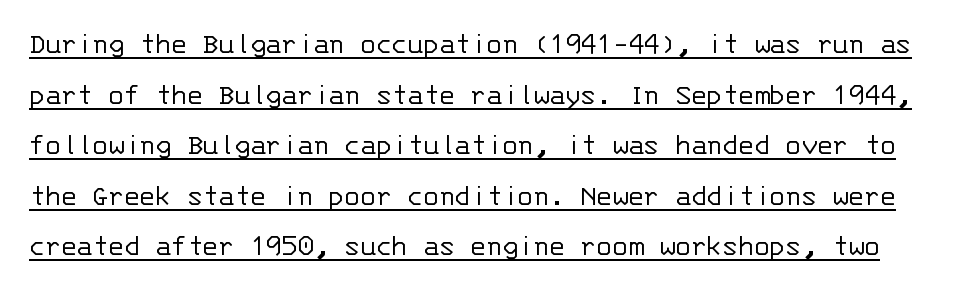
{"serif": "no", "italic": "no", "bold": "no", "weight": "light", "width": "normal", "stroke_contrast": "low", "x_height": "large", "monospaced": "yes", "underline": "yes", "line_spacing": "normal", "line_spacing_ratio": 1.58, "letter_spacing": "normal", "letter_spacing_em": 0.0, "glyph_px": 32}
